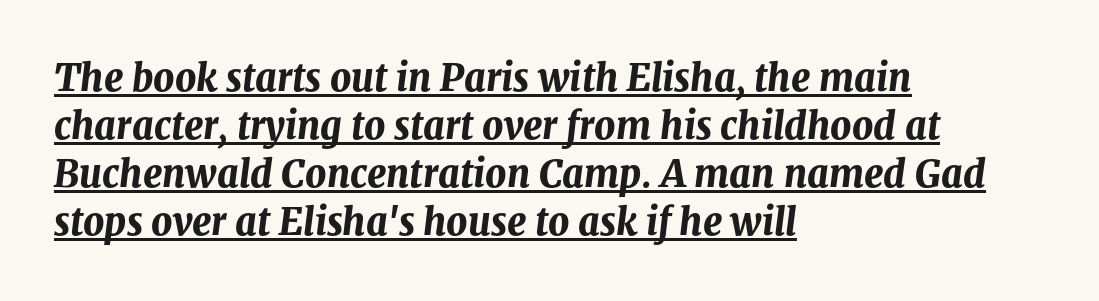
Each line starts at the same left margin while the right side varies. A typesetter would call this proportional, since set widths differ per character. The rows are spaced the way most documents space them. Nothing unusual about the tracking: characters are spaced as the font intends. Quick note: italic.
